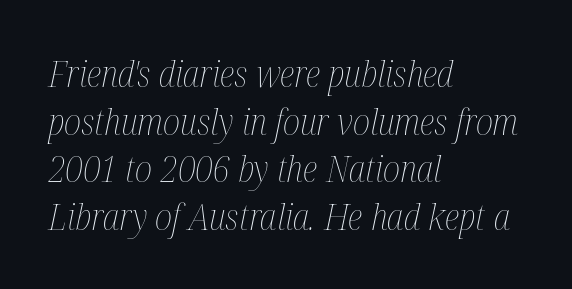
Stem width sits at or under what a default text font uses. Has an underline been added? It has not. Regarding leading, the lines here are spaced in the standard way. The rendering anchors every line to the left-hand side. Do the characters align in a grid? No, the font is proportional. Rendered with sloped, italic letterforms.
